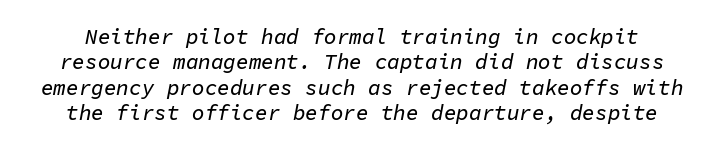
Quick note: underline off. The letters are slanted; this is an italic face. Students, note that the glyphs here touch the page at normal intervals.
